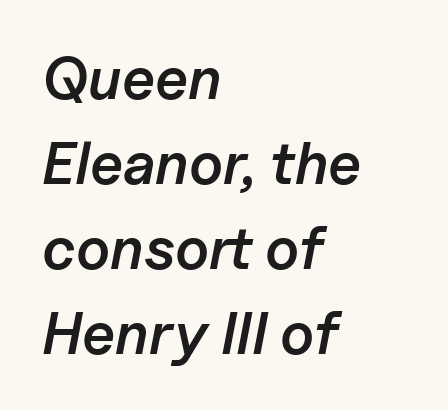
The image shows 59 px semibold type, italic (leaning right); set left-aligned, normal line spacing (1.44x), normal letter spacing, not underlined; low stroke contrast and a medium x-height.
